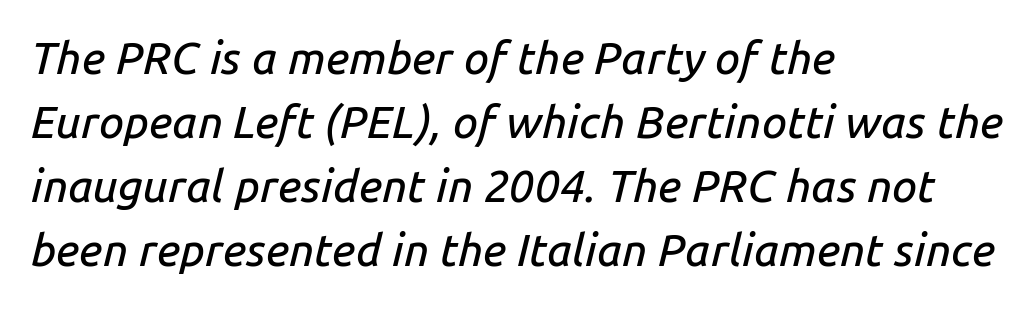
{"italic": "yes", "lean": "right", "slant_degrees": 14, "width": "normal", "stroke_contrast": "low", "x_height": "medium", "monospaced": "no", "underline": "no", "align": "left", "line_spacing": "normal", "line_spacing_ratio": 1.42, "letter_spacing": "normal", "letter_spacing_em": 0.0, "glyph_px": 45}
